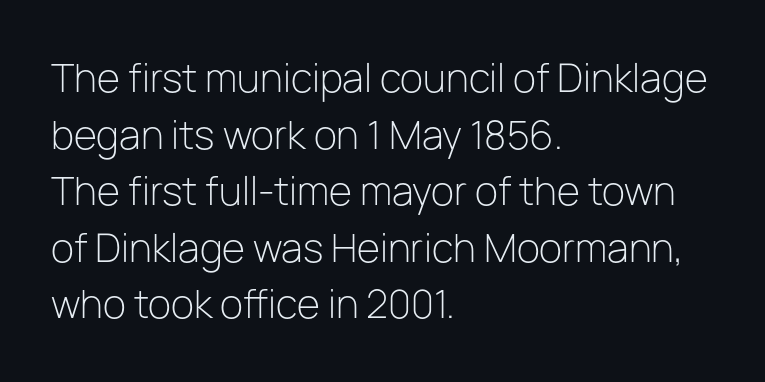
The compositor pushed each line to the left boundary. Check the space under the baseline: it is left empty. Students, observe: this is what conventionally led text looks like. Think of a printed novel: that variable character pitch is what you see here. Tall strokes in this sample are plumb rather than angled. Tracking here is standard; glyphs follow each other at the usual distance.
